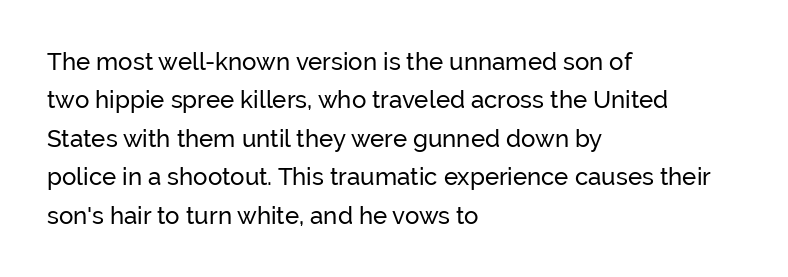
The image shows 24 px text type, upright; set left-aligned, normal line spacing (1.6x), normal letter spacing, not underlined.
